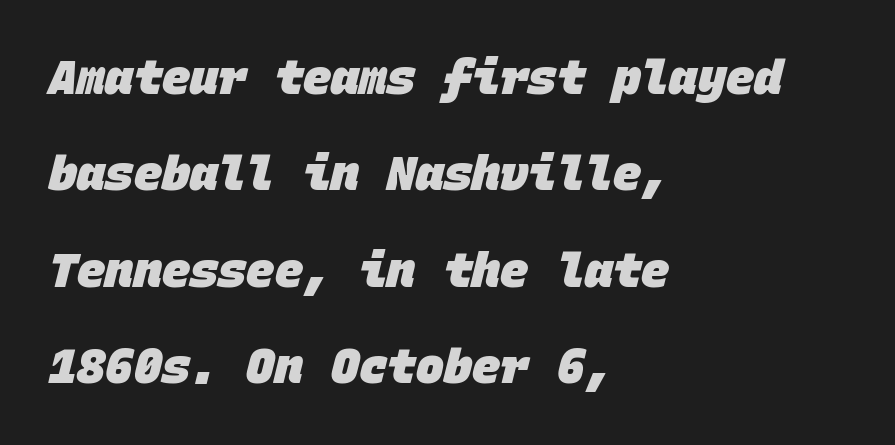
The image shows 47 px heavy sans-serif type, monospaced; set left-aligned, loose line spacing (2.05x), normal letter spacing, not underlined; low stroke contrast and a large x-height.
